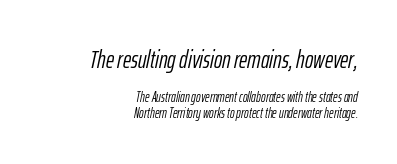
Descenders hang freely into open space. Does the bottom block carry the larger type? No, the top block does. Looking at the ascenders, they clearly lean. The rendering keeps characters at their native spacing. This block would grow much taller if given ordinary leading; it's compressed now. No heavy texture on the line: the type isn't bold.
